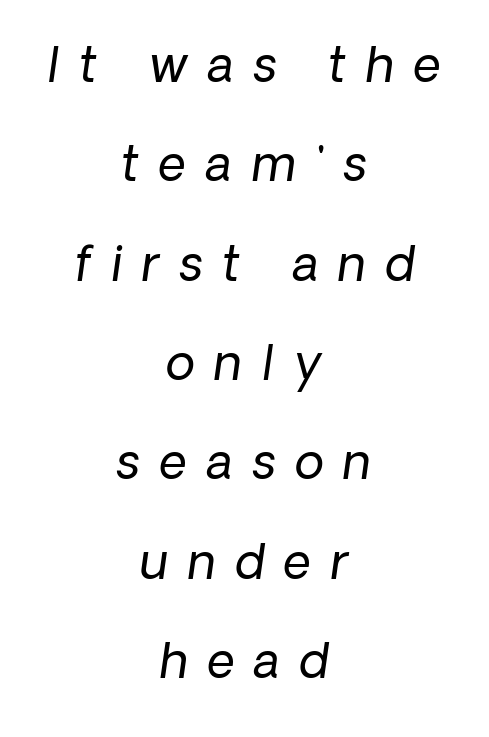
Q: Is the text bold? A: No.
Q: Is the text italic (slanted)? A: Yes, it leans right by about 8 degrees.
Q: Is the text underlined? A: No.
Q: How is the paragraph aligned? A: Centered.
Q: Is the spacing between letters normal or unusually wide? A: Unusually wide.
Q: Is the spacing between lines tight, normal or loose? A: Loose.
Q: Width (condensed, normal, or wide)? A: Normal.
Q: Stroke contrast? A: Low.
Q: x-height? A: Medium.
Q: Monospaced? A: No.
